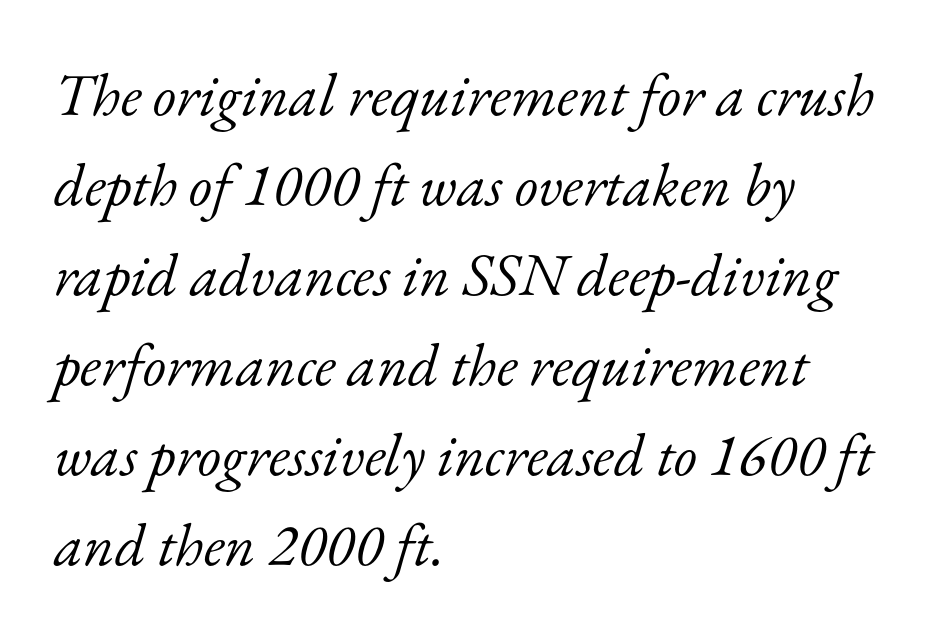
{"serif": "yes", "italic": "yes", "lean": "right", "slant_degrees": 17, "bold": "no", "weight": "light", "width": "normal", "stroke_contrast": "low", "x_height": "small", "monospaced": "no", "underline": "no", "align": "left", "line_spacing": "normal", "line_spacing_ratio": 1.5, "letter_spacing": "normal", "letter_spacing_em": 0.0, "glyph_px": 60}
